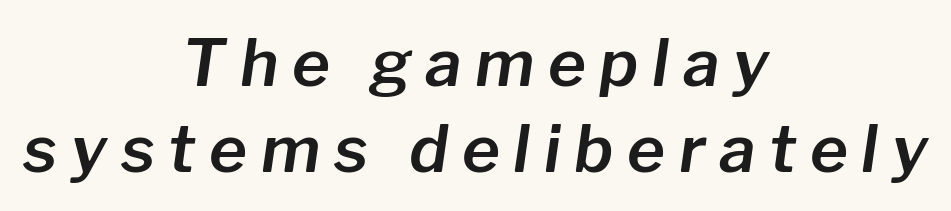
Designer's note — italics engaged. The space directly below the letters is spotless. The passage shown stacks its lines at a standard gap. The face used here is proportionally spaced, like ordinary book or web type. This rendering widens character spacing well past its baseline value.
